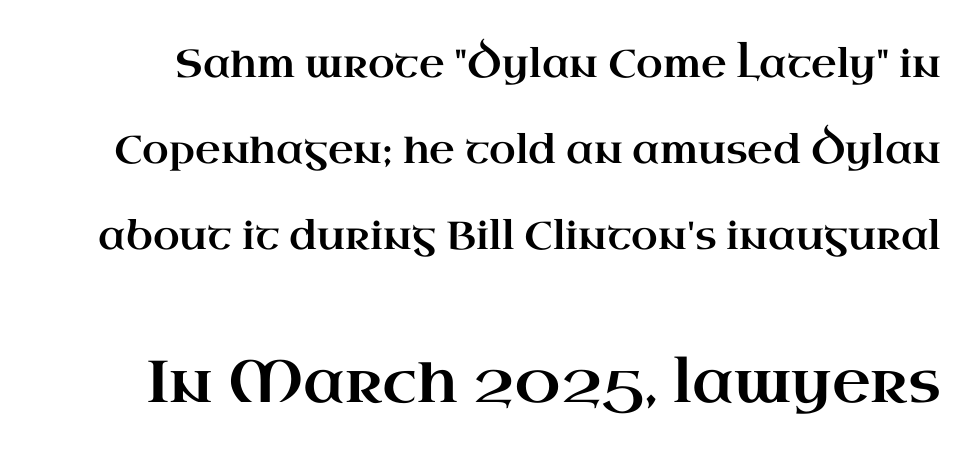
Q: Is the text italic (slanted)? A: No, it is upright.
Q: Is the typeface a serif or a sans-serif typeface? A: Serif.
Q: Is the text underlined? A: No.
Q: Is the spacing between letters normal or unusually wide? A: Normal.
Q: Is the spacing between lines tight, normal or loose? A: Loose.
Q: Which block of text is set in a larger size, the first (top) or the second (bottom)? A: The second (bottom) one.
Q: Width (condensed, normal, or wide)? A: Wide.
Q: Stroke contrast? A: High.
Q: x-height? A: Small.
Q: Monospaced? A: No.
